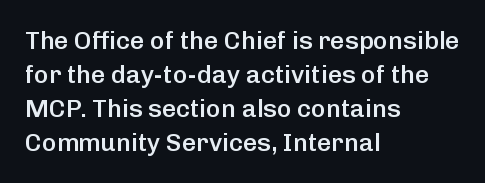
{"italic": "no", "bold": "semi", "underline": "no", "align": "left", "line_spacing": "normal", "line_spacing_ratio": 1.36, "letter_spacing": "normal", "letter_spacing_em": 0.0, "glyph_px": 25}
